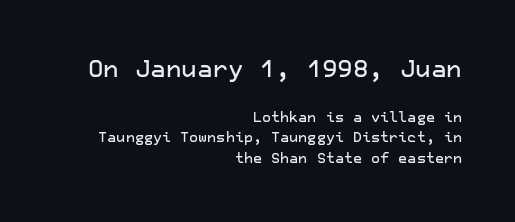
{"italic": "no", "underline": "no", "align": "right", "line_spacing": "normal", "line_spacing_ratio": 1.48, "letter_spacing": "normal", "letter_spacing_em": 0.0, "larger_block": "first", "size_ratio": 1.71, "glyph_px": 24}
